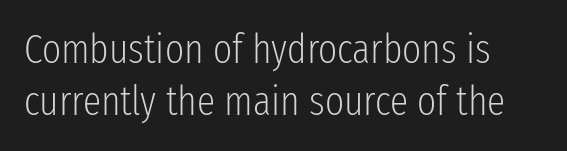
The image shows 41 px light, condensed sans-serif type, upright; set left-aligned, normal line spacing (1.28x), normal letter spacing, not underlined; low stroke contrast and a medium x-height.
